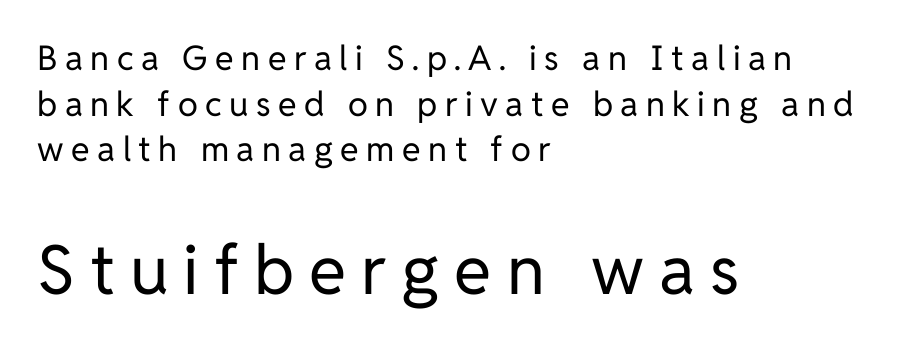
The image shows 68 px regular-weight sans-serif type, upright; set left-aligned, normal line spacing (1.34x), unusually wide letter spacing (+0.22 em), not underlined; the second (bottom) block is 2.0x larger; low stroke contrast and a medium x-height.
